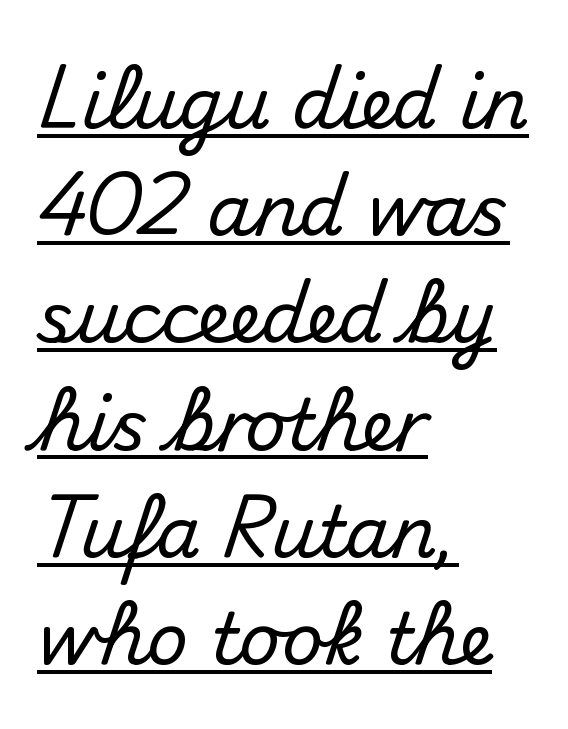
Q: Is the text italic (slanted)? A: Yes.
Q: Is the typeface a serif or a sans-serif typeface? A: Sans-serif.
Q: Is the text underlined? A: Yes.
Q: How is the paragraph aligned? A: Left-aligned.
Q: Is the spacing between letters normal or unusually wide? A: Normal.
Q: Is the spacing between lines tight, normal or loose? A: Normal.
Q: Width (condensed, normal, or wide)? A: Normal.
Q: Stroke contrast? A: Medium.
Q: x-height? A: Small.
Q: Monospaced? A: No.
